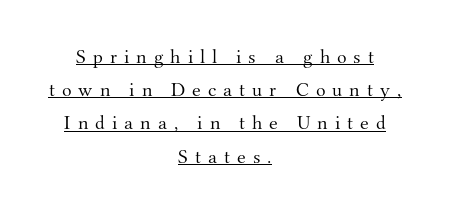
Style check: upright. Unbolded letterforms with no extra heft. How are the letters spaced? Widely, with obvious added tracking. What's the leading like? Ordinary, nothing unusual. The lines are quadded center. Underlined type.
